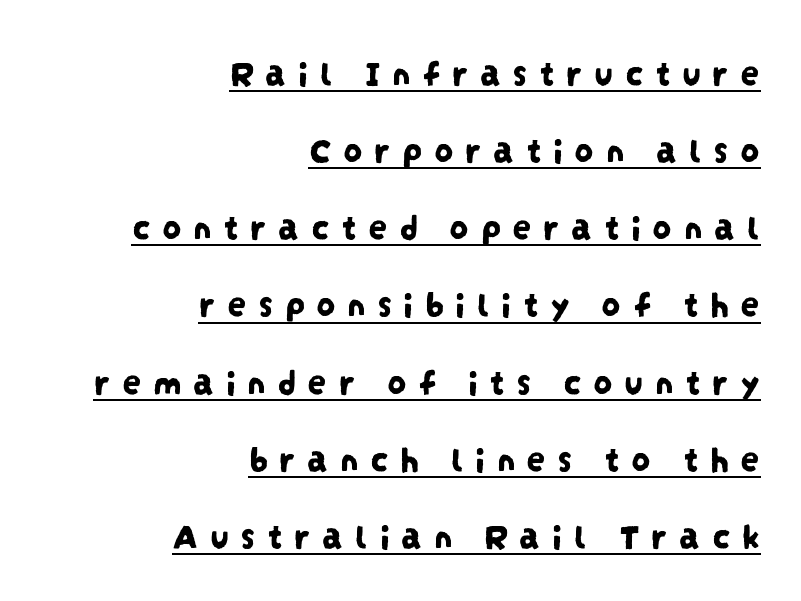
{"serif": "no", "width": "condensed", "stroke_contrast": "low", "x_height": "large", "monospaced": "no", "underline": "yes", "align": "right", "line_spacing": "loose", "line_spacing_ratio": 2.03, "letter_spacing": "wide", "letter_spacing_em": 0.3, "glyph_px": 38}
